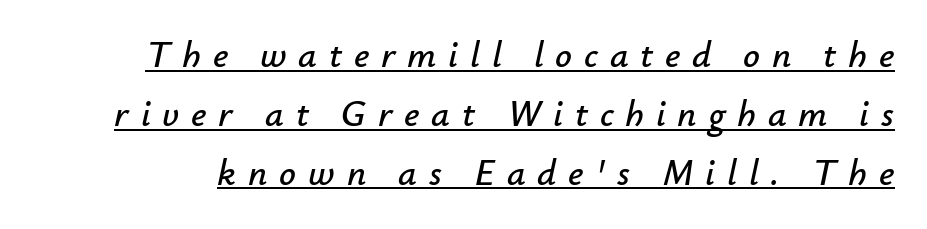
In terms of posture, this sample is oblique. The face used here appears with an underline applied. Is there much room between lines? A standard amount, neither cramped nor airy. Caption: expanded tracking, letters set apart. A typesetter would call this proportional, since set widths differ per character.
